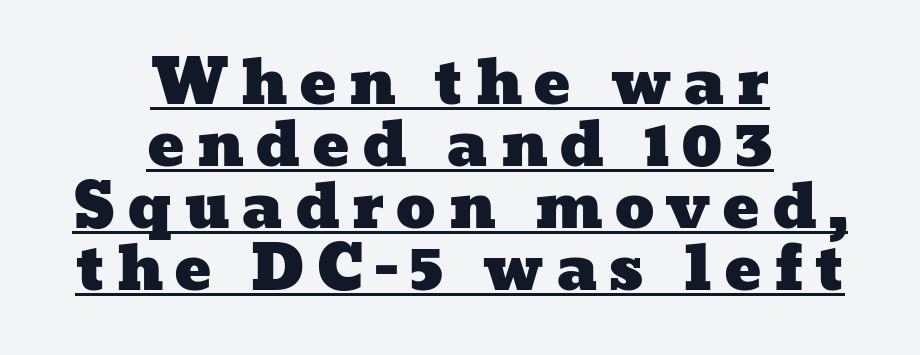
The rendered words wear a rule along their underside. Each line is balanced around a shared central axis. The face used here is proportionally spaced, like ordinary book or web type. This block would grow much taller if given ordinary leading; it's compressed now.
